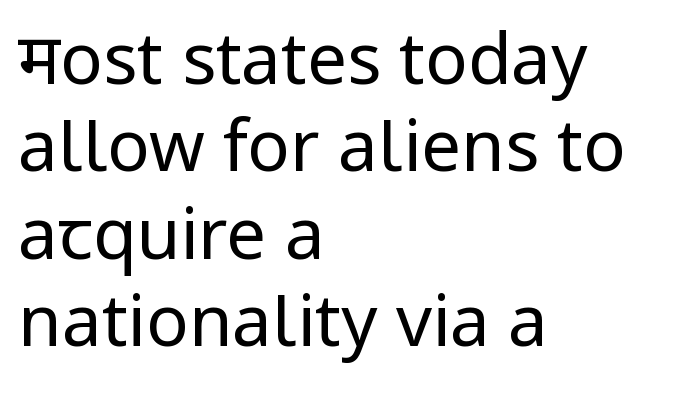
Q: Is the text bold? A: No.
Q: Is the text italic (slanted)? A: No, it is upright.
Q: Is the typeface a serif or a sans-serif typeface? A: Sans-serif.
Q: Is the text underlined? A: No.
Q: How is the paragraph aligned? A: Left-aligned.
Q: Is the spacing between letters normal or unusually wide? A: Normal.
Q: Width (condensed, normal, or wide)? A: Normal.
Q: Stroke contrast? A: Low.
Q: x-height? A: Medium.
Q: Monospaced? A: No.
